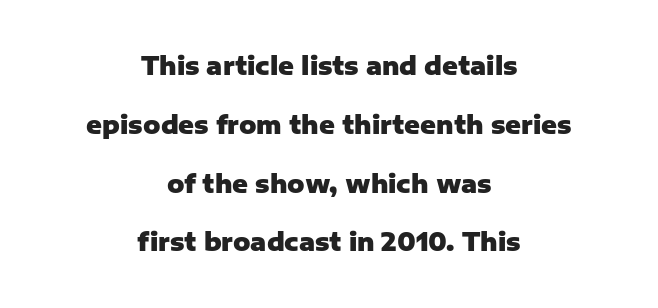
{"italic": "no", "bold": "yes", "underline": "no", "align": "center", "line_spacing": "loose", "line_spacing_ratio": 2.45, "letter_spacing": "normal", "letter_spacing_em": 0.0, "glyph_px": 24}
